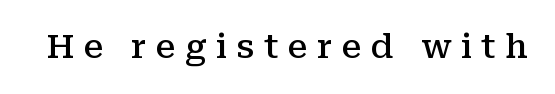
Q: Is the text bold? A: Semi-bold.
Q: Is the text italic (slanted)? A: No, it is upright.
Q: Is the typeface a serif or a sans-serif typeface? A: Serif.
Q: Is the text underlined? A: No.
Q: Is the spacing between letters normal or unusually wide? A: Unusually wide.
Q: Width (condensed, normal, or wide)? A: Normal.
Q: Stroke contrast? A: Medium.
Q: x-height? A: Medium.
Q: Monospaced? A: No.
